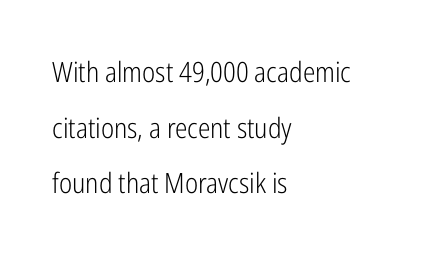
{"serif": "no", "italic": "no", "bold": "no", "weight": "light", "width": "condensed", "stroke_contrast": "low", "x_height": "medium", "monospaced": "no", "underline": "no", "align": "left", "line_spacing": "loose", "line_spacing_ratio": 1.99, "letter_spacing": "normal", "letter_spacing_em": 0.0, "glyph_px": 28}
